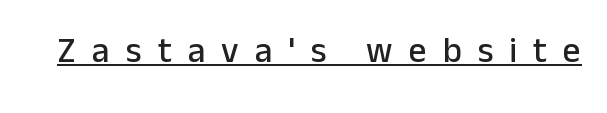
{"serif": "no", "italic": "no", "width": "normal", "stroke_contrast": "low", "x_height": "medium", "monospaced": "no", "underline": "yes", "letter_spacing": "wide", "letter_spacing_em": 0.46, "glyph_px": 35}
